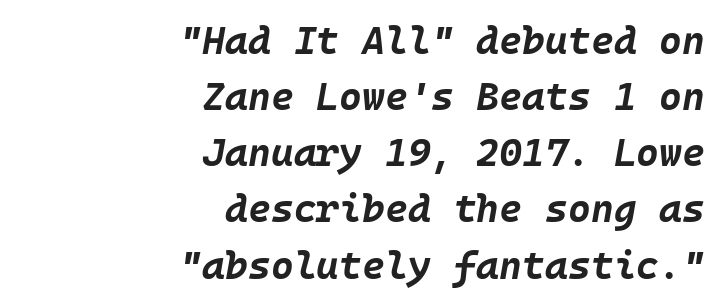
Summary of weight: heavy, a full bold. Line spacing here is normal. Only glyphs here, with clear space below each row. Horizontal alignment here is rightward, an uncommon choice for prose. Italic? Definitely — the glyphs are oblique.
